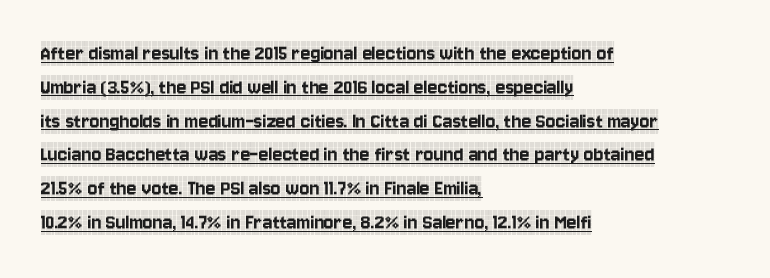
{"italic": "no", "underline": "yes", "align": "left", "line_spacing": "normal", "line_spacing_ratio": 1.47, "letter_spacing": "normal", "letter_spacing_em": 0.0, "glyph_px": 23}
